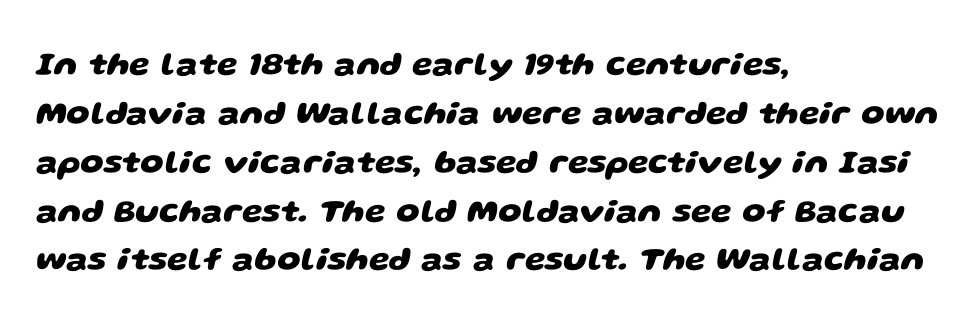
Q: Is the text bold? A: Yes.
Q: Is the typeface a serif or a sans-serif typeface? A: Sans-serif.
Q: Is the text underlined? A: No.
Q: How is the paragraph aligned? A: Left-aligned.
Q: Is the spacing between letters normal or unusually wide? A: Normal.
Q: Is the spacing between lines tight, normal or loose? A: Normal.
Q: Width (condensed, normal, or wide)? A: Wide.
Q: Stroke contrast? A: Low.
Q: x-height? A: Large.
Q: Monospaced? A: No.
